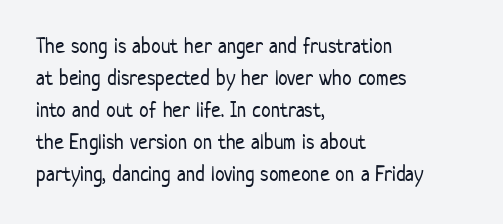
{"italic": "no", "bold": "no", "underline": "no", "align": "left", "line_spacing": "normal", "line_spacing_ratio": 1.45, "letter_spacing": "normal", "letter_spacing_em": 0.0, "glyph_px": 22}
